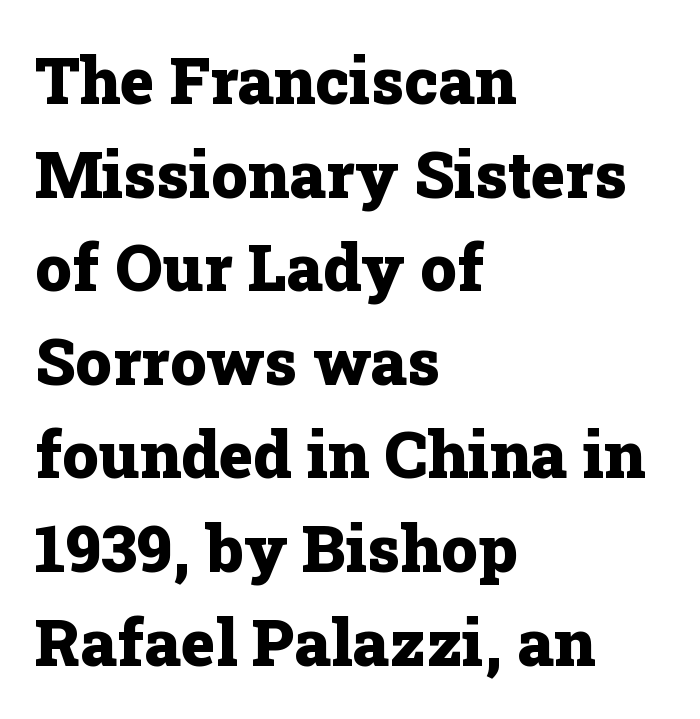
Q: Is the text bold? A: Yes.
Q: Is the text italic (slanted)? A: No, it is upright.
Q: Is the typeface a serif or a sans-serif typeface? A: Serif.
Q: Is the text underlined? A: No.
Q: How is the paragraph aligned? A: Left-aligned.
Q: Is the spacing between letters normal or unusually wide? A: Normal.
Q: Is the spacing between lines tight, normal or loose? A: Normal.
Q: Width (condensed, normal, or wide)? A: Normal.
Q: Stroke contrast? A: Low.
Q: x-height? A: Medium.
Q: Monospaced? A: No.
